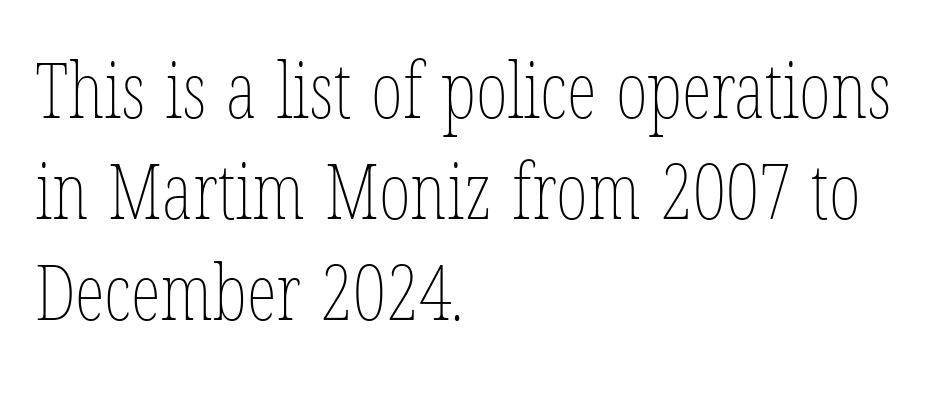
Rows of type keep a routine distance in the vertical direction. Casual observation: everything's shoved over to the left. The glyphs are unaccompanied by any horizontal stroke below them. Between one letter and the next there's only the usual sliver of space. Rendered with straight, roman letterforms.
